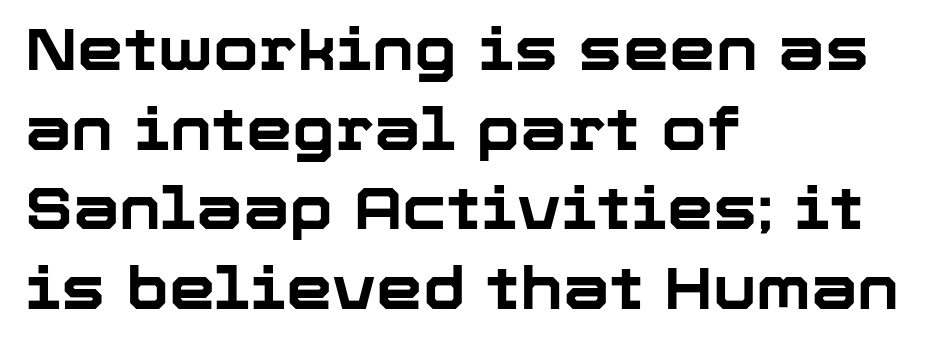
The image shows 59 px bold sans-serif type, upright; set left-aligned, normal line spacing (1.35x), normal letter spacing, not underlined; low stroke contrast and a medium x-height.
